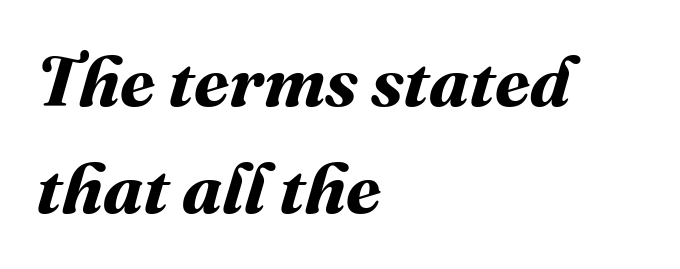
Spacing verdict: proportional, widths tailored to each character. Horizontally, the lines are justified to the leading edge only. Nobody touched the tracking dial on this one. The passage shown stacks its lines at a standard gap. I'd describe the lettering as bold — thick and assertive. The words here are not underlined.
